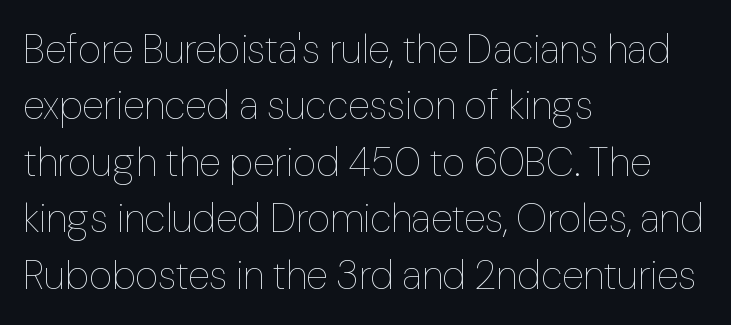
Q: Is the text bold? A: No.
Q: Is the text italic (slanted)? A: No, it is upright.
Q: Is the text underlined? A: No.
Q: How is the paragraph aligned? A: Left-aligned.
Q: Is the spacing between letters normal or unusually wide? A: Normal.
Q: Is the spacing between lines tight, normal or loose? A: Normal.
Q: Width (condensed, normal, or wide)? A: Normal.
Q: Stroke contrast? A: Low.
Q: x-height? A: Medium.
Q: Monospaced? A: No.
